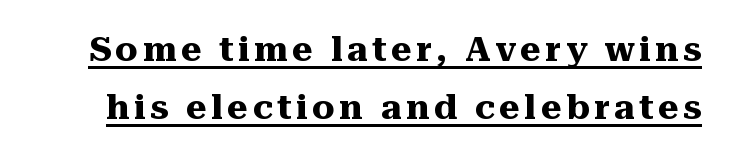
The rendering uses a moderate line-height, typical for paragraphs. A baseline rule has been typeset under these characters. The rendering uses a bold face; every stroke is thick and dark. Notice how the stems are strictly vertical — no italics here. The letters advance in unequal steps, a hallmark of proportional type.
